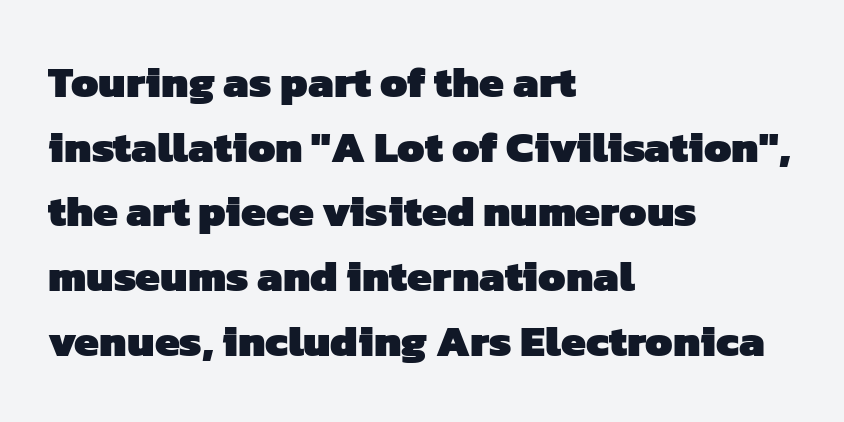
Q: Is the text bold? A: Yes.
Q: Is the typeface a serif or a sans-serif typeface? A: Sans-serif.
Q: Is the text underlined? A: No.
Q: How is the paragraph aligned? A: Left-aligned.
Q: Is the spacing between letters normal or unusually wide? A: Normal.
Q: Is the spacing between lines tight, normal or loose? A: Normal.
Q: Width (condensed, normal, or wide)? A: Normal.
Q: Stroke contrast? A: Low.
Q: x-height? A: Medium.
Q: Monospaced? A: No.
